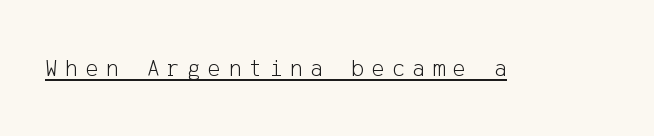
Quick note: underline on. Compared with typical body copy, the letter spacing here is much looser. Characters remain perfectly vertical along every line. The strokes are not fattened; the text isn't bold.
